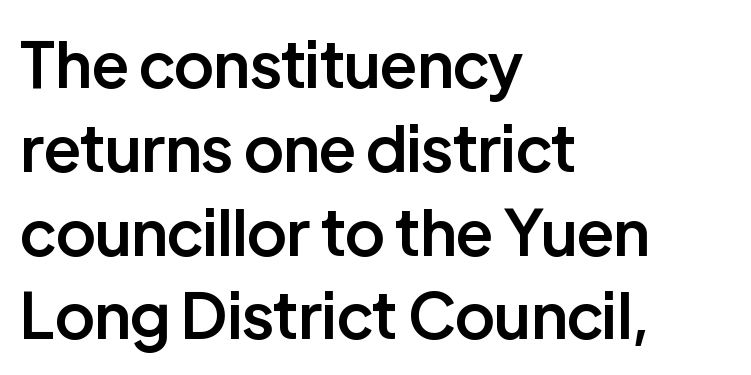
Q: Is the text bold? A: Semi-bold.
Q: Is the text italic (slanted)? A: No, it is upright.
Q: Is the typeface a serif or a sans-serif typeface? A: Sans-serif.
Q: Is the text underlined? A: No.
Q: How is the paragraph aligned? A: Left-aligned.
Q: Is the spacing between letters normal or unusually wide? A: Normal.
Q: Is the spacing between lines tight, normal or loose? A: Normal.
Q: Width (condensed, normal, or wide)? A: Normal.
Q: Stroke contrast? A: Low.
Q: x-height? A: Medium.
Q: Monospaced? A: No.
